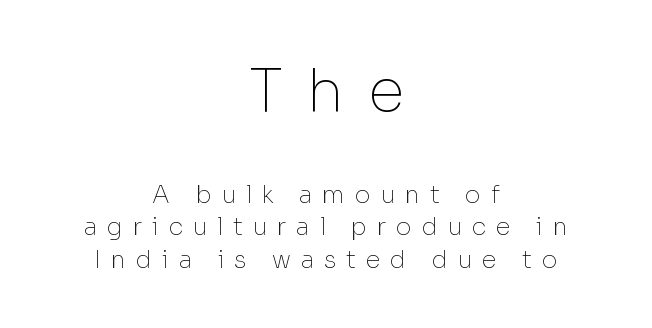
Unbolded letterforms with no extra heft. In terms of letterspacing, this is a distinctly airy, spread setting. Descenders hang freely into open space. The rag falls on both sides of this text block equally. A normal amount of white space separates one row of letters from the next.
